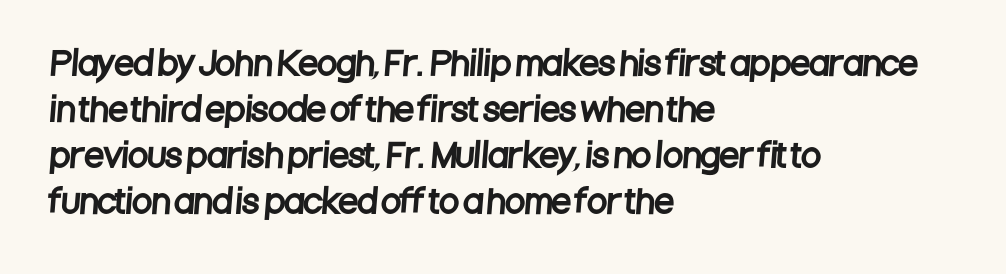
This sample is left-justified, so line endings fall wherever the words run out. The face used here is proportionally spaced, like ordinary book or web type. Between one letter and the next there's only the usual sliver of space. The leading is moderate, giving the passage an even texture. The rendering shows plain stroke endings on the letterforms — a sans-serif design.
